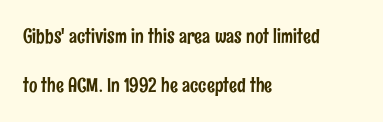
Q: Is the text italic (slanted)? A: No, it is upright.
Q: Is the text underlined? A: No.
Q: How is the paragraph aligned? A: Left-aligned.
Q: Is the spacing between letters normal or unusually wide? A: Normal.
Q: Is the spacing between lines tight, normal or loose? A: Loose.
